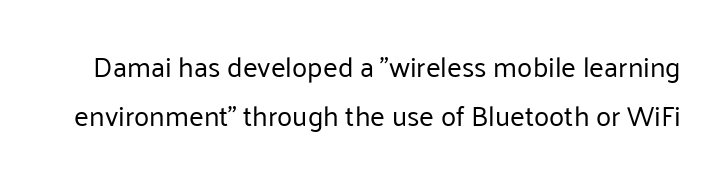
Q: Is the text bold? A: No.
Q: Is the text italic (slanted)? A: No, it is upright.
Q: Is the typeface a serif or a sans-serif typeface? A: Sans-serif.
Q: Is the text underlined? A: No.
Q: Is the spacing between letters normal or unusually wide? A: Normal.
Q: Width (condensed, normal, or wide)? A: Normal.
Q: Stroke contrast? A: Low.
Q: x-height? A: Medium.
Q: Monospaced? A: No.
